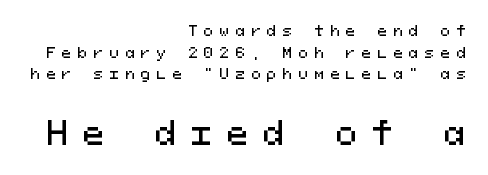
{"serif": "no", "italic": "no", "width": "normal", "stroke_contrast": "medium", "x_height": "medium", "monospaced": "yes", "underline": "no", "align": "right", "line_spacing": "normal", "line_spacing_ratio": 1.55, "letter_spacing": "wide", "letter_spacing_em": 0.46, "larger_block": "second", "size_ratio": 2.29, "glyph_px": 32}
